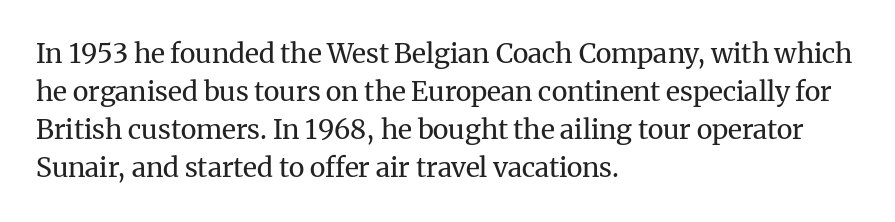
The designer left line spacing at the default. A classic flush-left, rag-right setting is used for this passage. The font sits on the lighter half of the weight spectrum, regular included. The letters stand straight up with perfectly vertical stems. No word sits above an underline.
